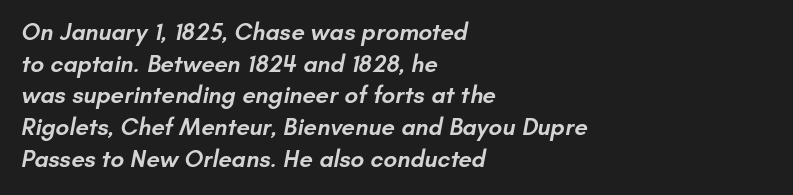
{"bold": "semi", "underline": "no", "align": "left", "line_spacing": "normal", "line_spacing_ratio": 1.32, "letter_spacing": "normal", "letter_spacing_em": 0.0, "glyph_px": 24}
